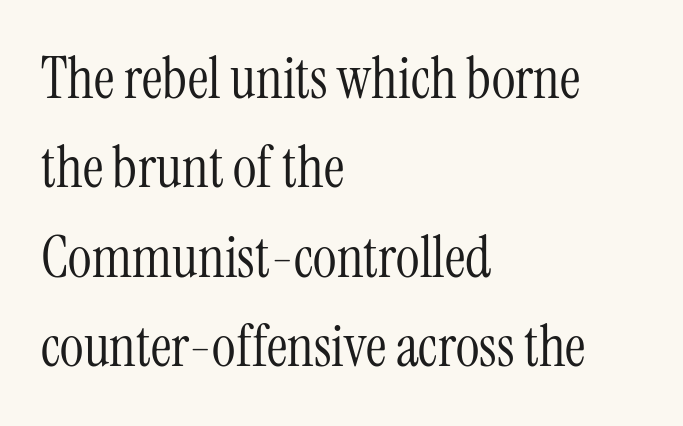
Decoration check: the copy has no underline. Compared with typical body copy, the letter spacing here is the same. Think of a printed novel: that variable character pitch is what you see here. Serif or sans? Serif — the stroke terminals have little feet.
